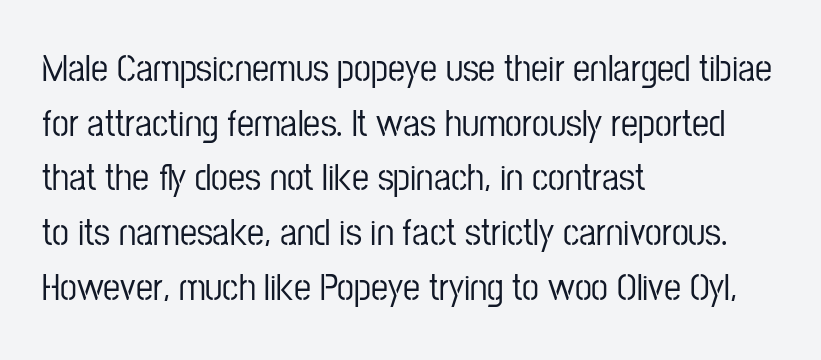
{"serif": "no", "italic": "no", "width": "condensed", "stroke_contrast": "low", "x_height": "medium", "monospaced": "no", "underline": "no", "align": "left", "line_spacing": "normal", "line_spacing_ratio": 1.44, "letter_spacing": "normal", "letter_spacing_em": 0.0, "glyph_px": 38}
